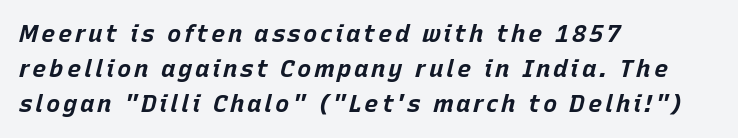
{"italic": "yes", "lean": "right", "slant_degrees": 15, "bold": "yes", "underline": "no", "align": "left", "line_spacing": "normal", "line_spacing_ratio": 1.46, "glyph_px": 24}
